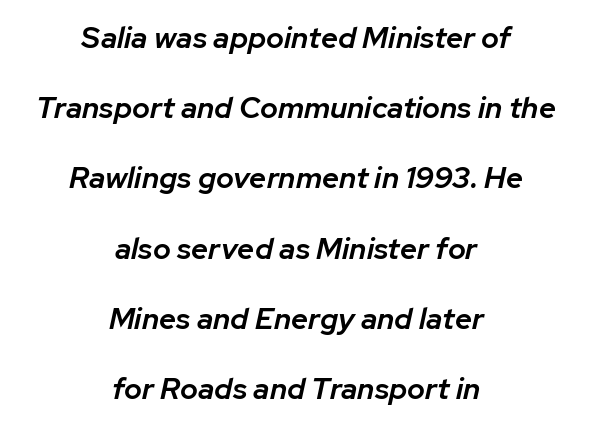
Horizontal alignment here is central, giving a formal, balanced look. Note the varied advance widths — an 'i' is clearly narrower than an 'm'. The lettering tilts uniformly, giving the passage an italic look. The tracking reads as untouched default to a designer's eye.
